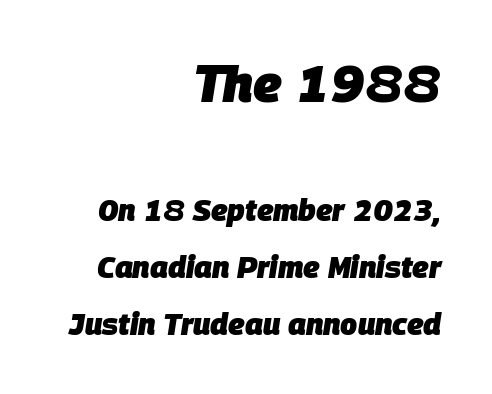
{"italic": "yes", "lean": "right", "slant_degrees": 9, "bold": "yes", "weight": "heavy", "width": "normal", "stroke_contrast": "low", "x_height": "large", "monospaced": "no", "underline": "no", "align": "right", "line_spacing": "loose", "line_spacing_ratio": 1.9, "letter_spacing": "normal", "letter_spacing_em": 0.0, "larger_block": "first", "size_ratio": 1.73, "glyph_px": 52}
